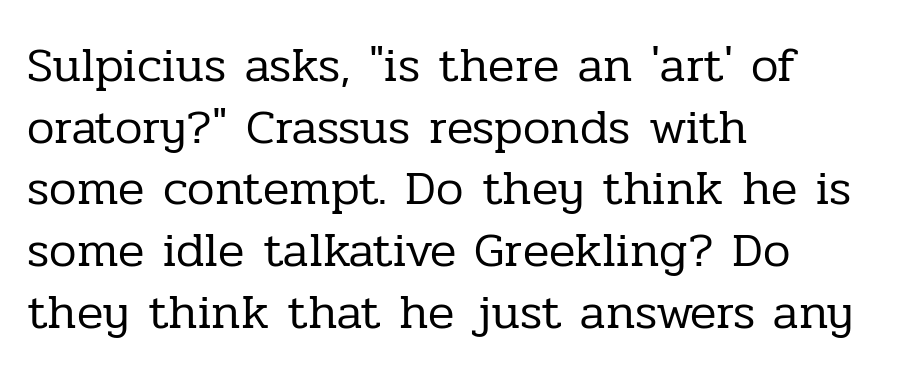
Q: Is the text bold? A: No.
Q: Is the text italic (slanted)? A: No, it is upright.
Q: Is the typeface a serif or a sans-serif typeface? A: Serif.
Q: Is the text underlined? A: No.
Q: How is the paragraph aligned? A: Left-aligned.
Q: Is the spacing between letters normal or unusually wide? A: Normal.
Q: Is the spacing between lines tight, normal or loose? A: Normal.
Q: Width (condensed, normal, or wide)? A: Normal.
Q: Stroke contrast? A: Low.
Q: x-height? A: Medium.
Q: Monospaced? A: No.
